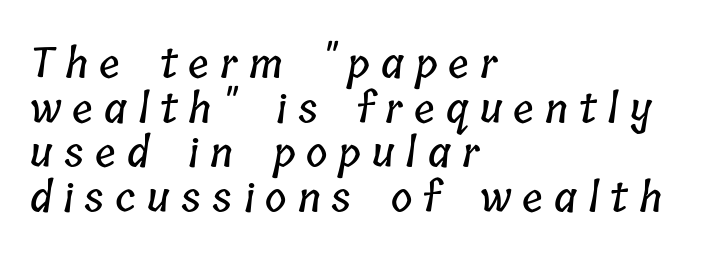
{"width": "condensed", "stroke_contrast": "low", "x_height": "medium", "monospaced": "no", "underline": "no", "align": "left", "line_spacing": "tight", "line_spacing_ratio": 1.09, "letter_spacing": "wide", "letter_spacing_em": 0.27, "glyph_px": 41}
